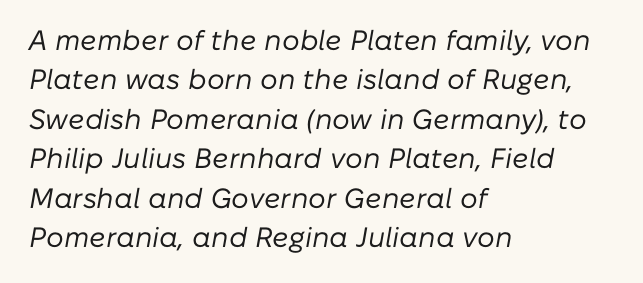
The image shows 28 px regular-weight type, italic (leaning right); set left-aligned, normal line spacing (1.41x), normal letter spacing, not underlined; low stroke contrast and a medium x-height.
